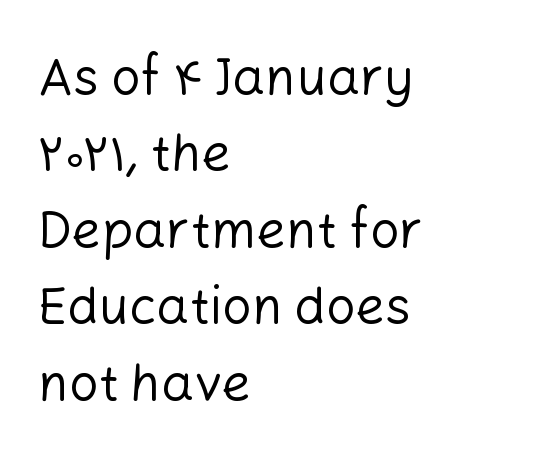
The image shows 52 px regular-weight sans-serif type, upright; set left-aligned, normal line spacing (1.47x), normal letter spacing, not underlined; low stroke contrast and a medium x-height.
